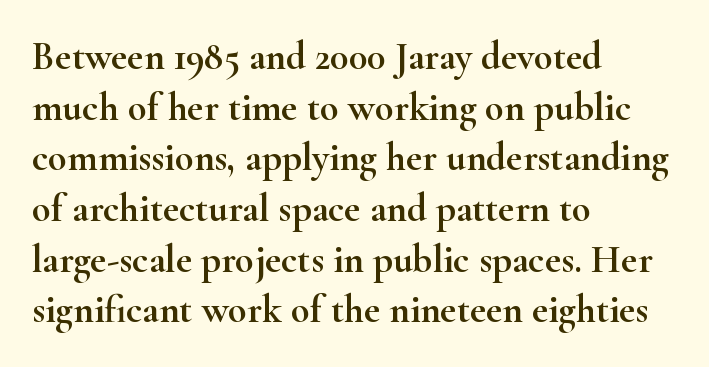
The image shows 39 px wide serif type, upright; set left-aligned, normal line spacing (1.3x), normal letter spacing, not underlined; high stroke contrast and a small x-height.
